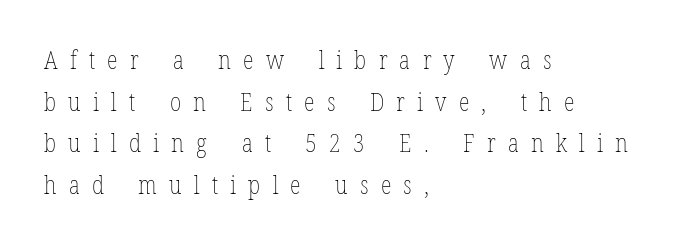
Q: Is the text bold? A: No.
Q: Is the text italic (slanted)? A: No, it is upright.
Q: Is the text underlined? A: No.
Q: How is the paragraph aligned? A: Left-aligned.
Q: Is the spacing between letters normal or unusually wide? A: Unusually wide.
Q: Is the spacing between lines tight, normal or loose? A: Normal.
